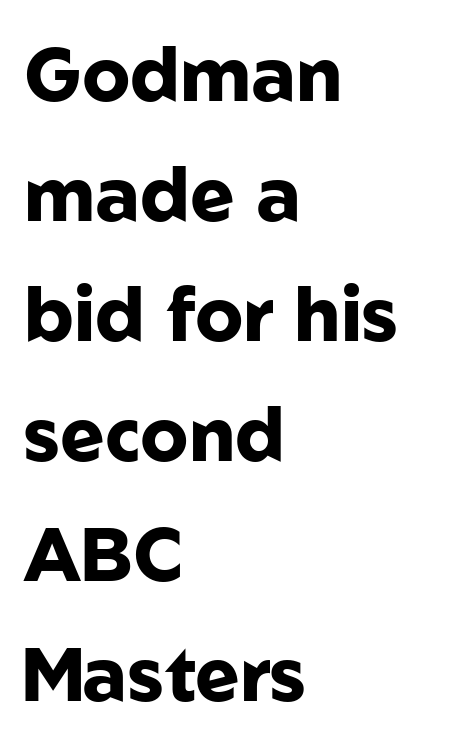
{"serif": "no", "italic": "no", "bold": "yes", "weight": "heavy", "width": "normal", "stroke_contrast": "low", "x_height": "medium", "monospaced": "no", "underline": "no", "align": "left", "line_spacing": "normal", "line_spacing_ratio": 1.6, "letter_spacing": "normal", "letter_spacing_em": 0.0, "glyph_px": 75}
